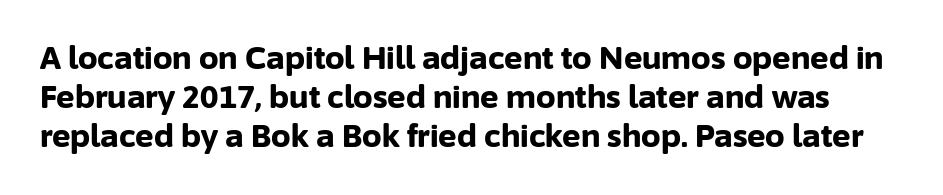
Any mark beneath the type? The region is blank. The face used here has the dense, thick strokes of a bold. Spacing verdict: proportional, widths tailored to each character. Observe the absence of serifs on each vertical stroke in this sample.
